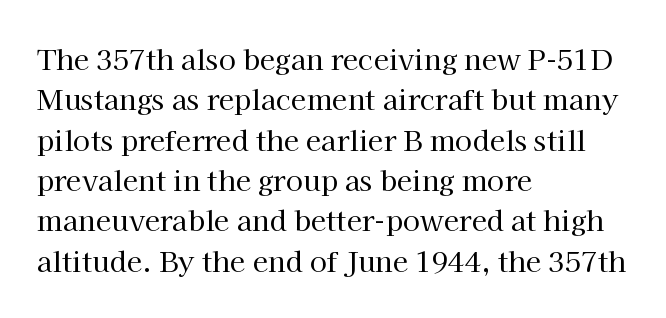
You could not count columns in this text — the font is proportionally spaced. Regarding leading, the lines here are spaced in the standard way. Clear beneath every line of the passage. Italic: no, the glyphs are upright roman. The letters look calm and open, with moderate or lighter stems. One-word summary of the alignment: left.
